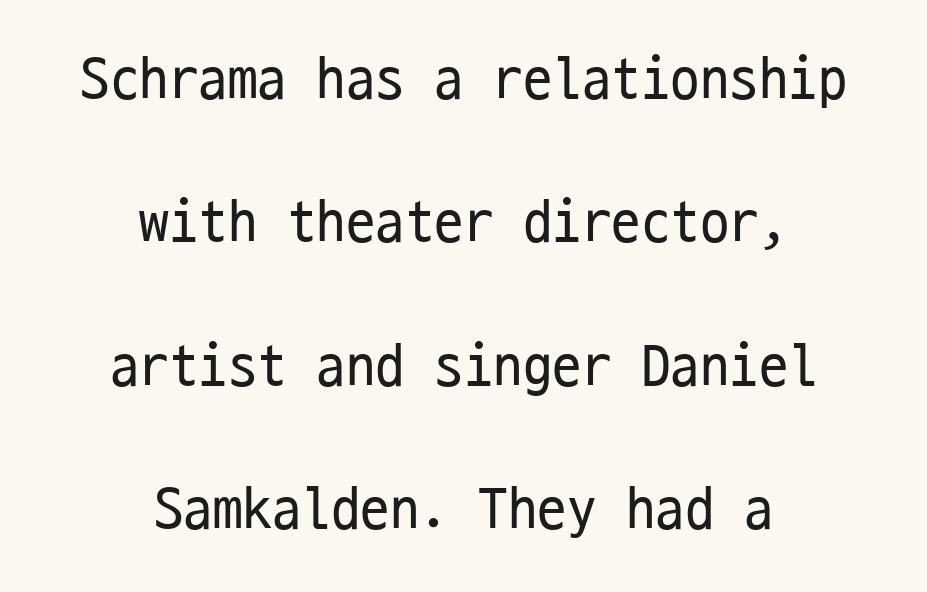
{"serif": "no", "italic": "no", "bold": "no", "weight": "regular", "width": "condensed", "stroke_contrast": "low", "x_height": "medium", "monospaced": "yes", "underline": "no", "align": "center", "line_spacing": "loose", "line_spacing_ratio": 2.43, "letter_spacing": "normal", "letter_spacing_em": 0.0, "glyph_px": 59}
